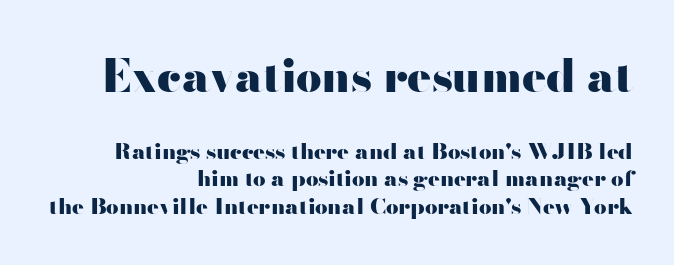
The image shows 45 px heavy, wide sans-serif type, upright; set right-aligned, normal line spacing (1.26x), normal letter spacing, not underlined; the first (top) block is 2.05x larger; high stroke contrast and a small x-height.
